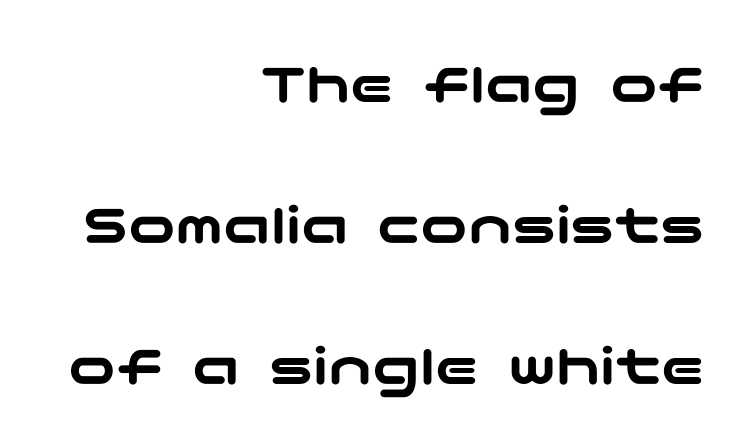
Decoration check: the copy has no underline. Every row of glyphs terminates at an identical x-position on the right. Nothing sits at the stroke ends, so this counts as sans-serif. The passage shown stacks its lines with a broad gap. Unlike italic type, these characters show no tilt at all.
